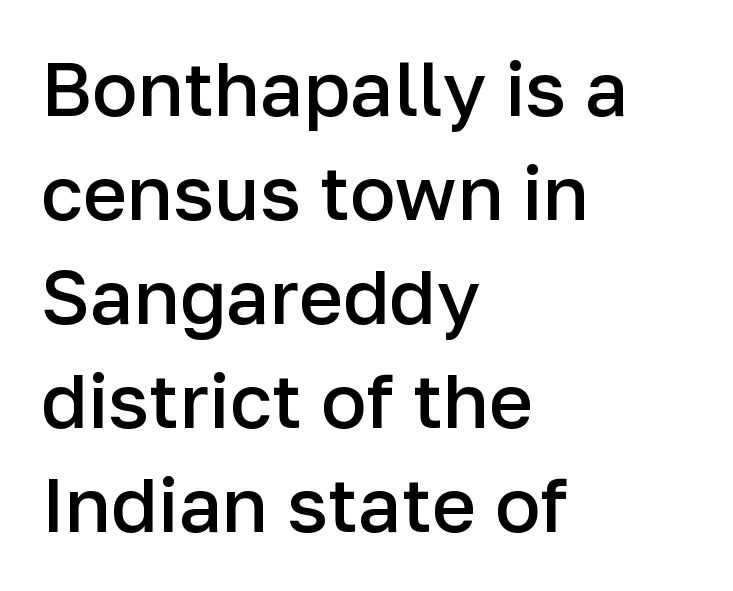
The image shows 76 px semibold sans-serif type, upright; set left-aligned, normal line spacing (1.37x), normal letter spacing, not underlined; low stroke contrast and a medium x-height.
